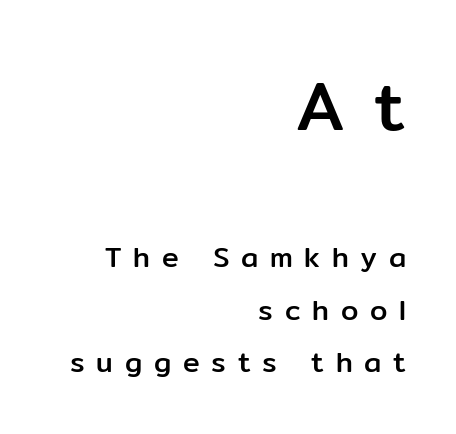
{"serif": "no", "italic": "no", "width": "normal", "stroke_contrast": "low", "x_height": "medium", "monospaced": "no", "underline": "no", "align": "right", "line_spacing_ratio": 1.87, "letter_spacing": "wide", "letter_spacing_em": 0.42, "larger_block": "first", "size_ratio": 2.46, "glyph_px": 69}
